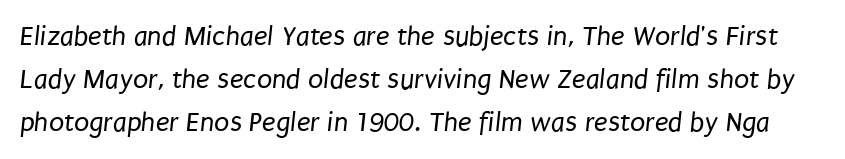
Glance below the letters and you will spot only blank space. Here the designer chose a conventional face with non-uniform glyph widths. Tracking here is standard; glyphs follow each other at the usual distance. The vertical gap from one line to the next is medium. Serif or sans? Sans — the stroke terminals are bare.
